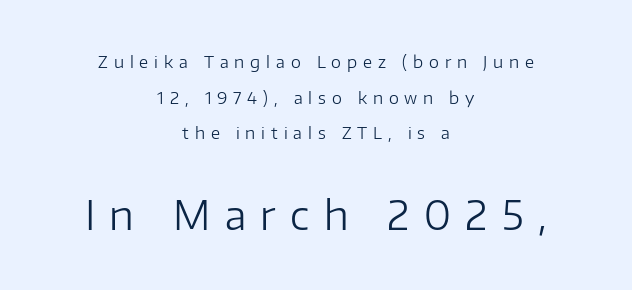
Q: Is the text bold? A: No.
Q: Is the text italic (slanted)? A: No, it is upright.
Q: Is the typeface a serif or a sans-serif typeface? A: Sans-serif.
Q: Is the text underlined? A: No.
Q: How is the paragraph aligned? A: Centered.
Q: Is the spacing between letters normal or unusually wide? A: Unusually wide.
Q: Is the spacing between lines tight, normal or loose? A: Loose.
Q: Which block of text is set in a larger size, the first (top) or the second (bottom)? A: The second (bottom) one.
Q: Width (condensed, normal, or wide)? A: Normal.
Q: Stroke contrast? A: Low.
Q: x-height? A: Medium.
Q: Monospaced? A: No.
